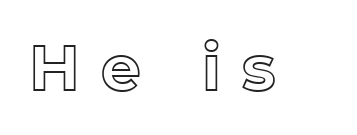
Compared with typical body copy, the letter spacing here is much looser. These lines were composed using upright roman letters. The specimen omits any rule beneath the text block's lines. Looks like regular typesetting: each glyph gets only the width it needs.
